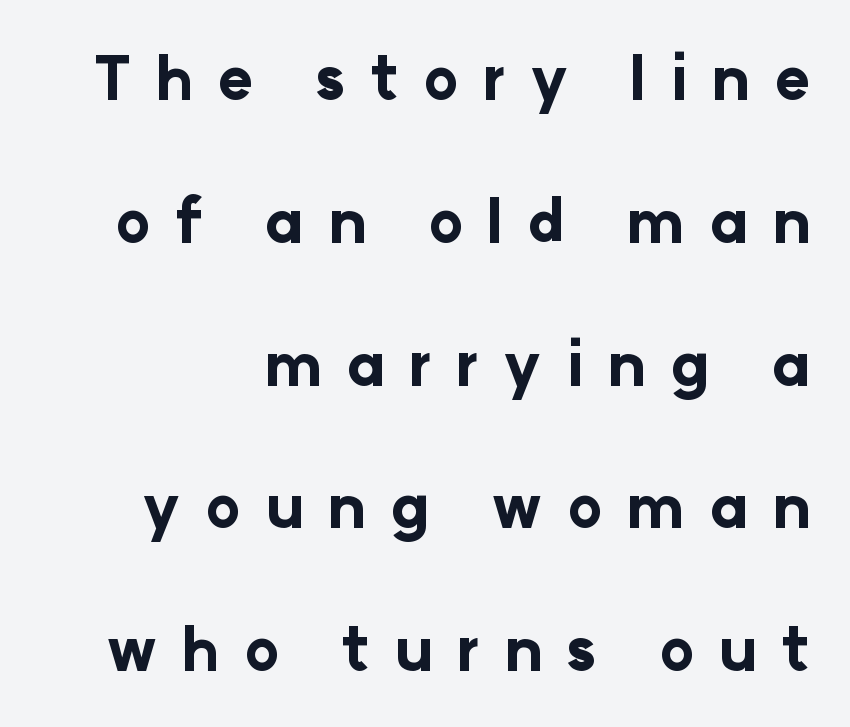
The image shows 59 px bold sans-serif type, upright; set right-aligned, loose line spacing (2.42x), unusually wide letter spacing (+0.41 em), not underlined; low stroke contrast and a medium x-height.
